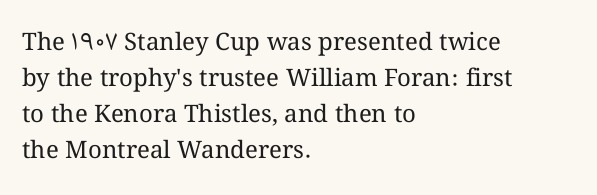
There is no visible air inserted between adjacent glyphs. The rendering anchors every line to the left-hand side. Counters stay open thanks to moderate or lighter strokes. Is there much room between lines? A standard amount, neither cramped nor airy. Type without underlining.
